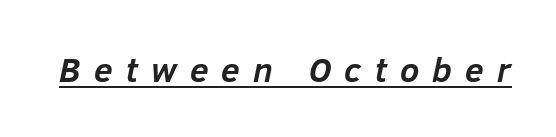
The image shows 34 px semibold type, italic (leaning right); set unusually wide letter spacing (+0.39 em), underlined; low stroke contrast and a medium x-height.
